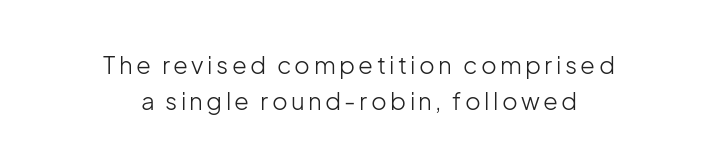
The letters stand upright; this is a roman face. Descender tails drop into unmarked territory. The compositor balanced each line on the midline. Weight class: somewhere from thin through regular. Summary of vertical rhythm: regular, with standard interline spacing.
